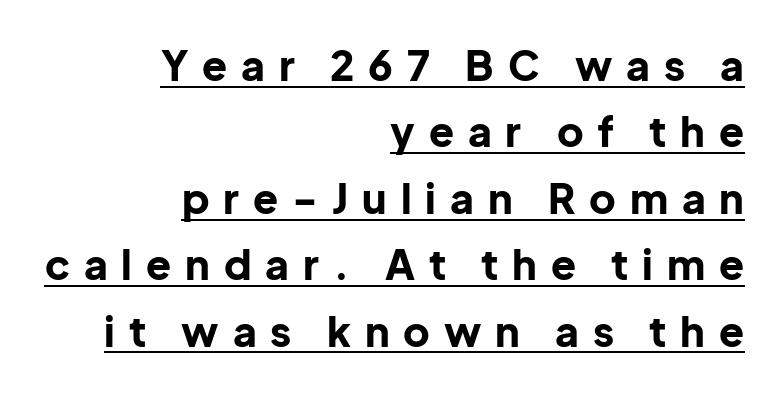
The image shows 41 px bold sans-serif type, upright; set right-aligned, normal line spacing (1.62x), unusually wide letter spacing (+0.34 em), underlined; low stroke contrast and a medium x-height.
